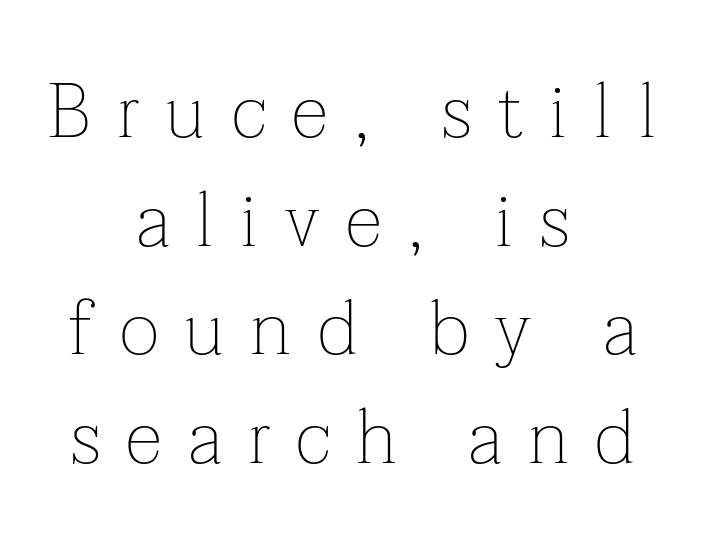
Italic: no, the glyphs are upright roman. Classification — serif. The letterforms stand isolated, each surrounded by extra space. The gap between lines stays unmarked. A typesetter would call this proportional, since set widths differ per character.
